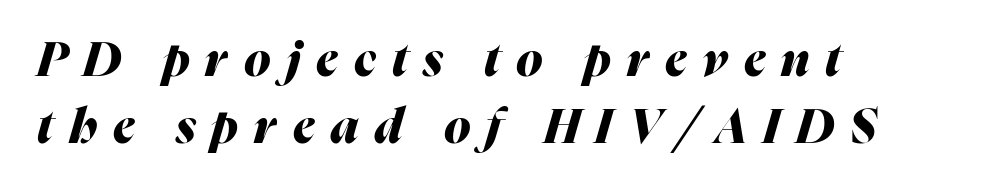
Honestly, there is no underline to notice here at all. Chunky letters — that's bold for sure. The face used here is rendered with a markedly widened letterfit. Interline gaps are of average width in this sample.
